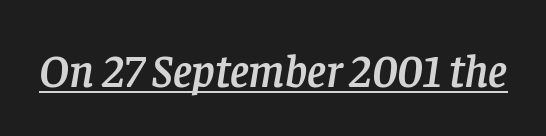
This rendering leaves character spacing at its baseline value. Do the characters align in a grid? No, the font is proportional. The passage shown is underscored from start to finish. The font's italic variant was chosen for this text. This rendering employs a face with finishing strokes, i.e., a serif.
